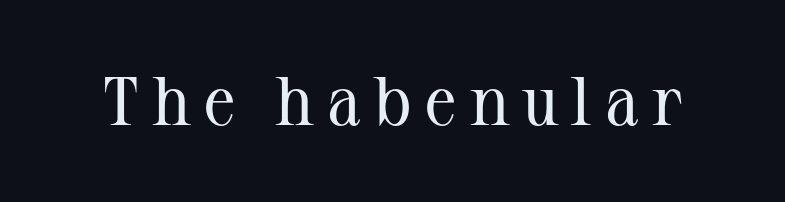
The image shows 69 px regular-weight serif type, upright; set not underlined; medium stroke contrast and a medium x-height.
